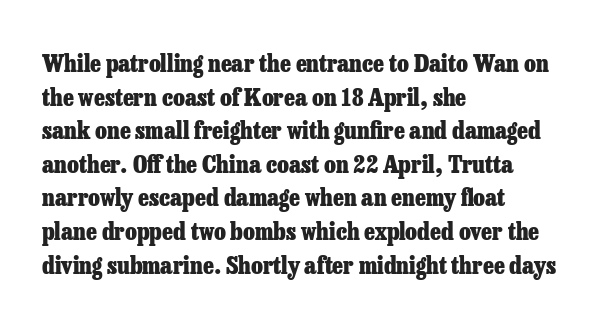
{"italic": "no", "bold": "yes", "underline": "no", "align": "left", "line_spacing": "normal", "line_spacing_ratio": 1.4, "letter_spacing": "normal", "letter_spacing_em": 0.0, "glyph_px": 24}
